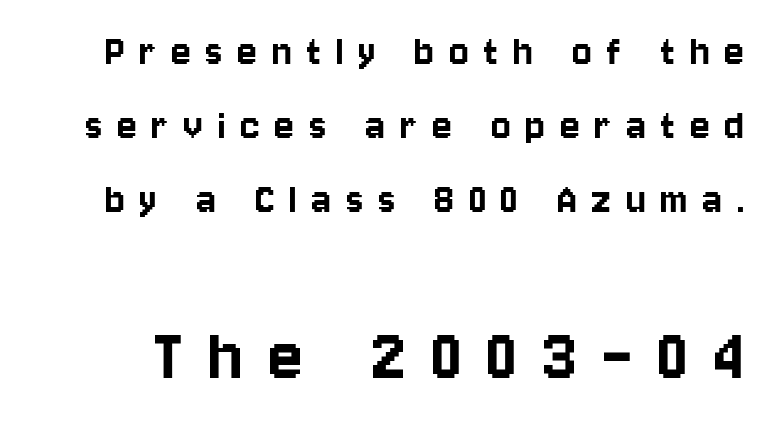
Q: Is the text italic (slanted)? A: No, it is upright.
Q: Is the typeface a serif or a sans-serif typeface? A: Sans-serif.
Q: Is the text underlined? A: No.
Q: Is the spacing between letters normal or unusually wide? A: Unusually wide.
Q: Is the spacing between lines tight, normal or loose? A: Normal.
Q: Which block of text is set in a larger size, the first (top) or the second (bottom)? A: The second (bottom) one.
Q: Width (condensed, normal, or wide)? A: Condensed.
Q: Stroke contrast? A: Low.
Q: x-height? A: Large.
Q: Monospaced? A: No.
